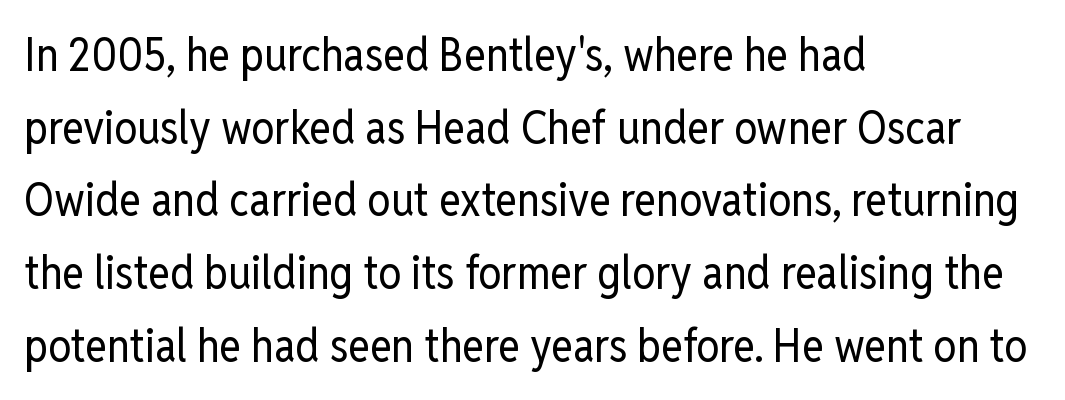
Q: Is the text bold? A: No.
Q: Is the text italic (slanted)? A: No, it is upright.
Q: Is the typeface a serif or a sans-serif typeface? A: Sans-serif.
Q: Is the text underlined? A: No.
Q: How is the paragraph aligned? A: Left-aligned.
Q: Is the spacing between letters normal or unusually wide? A: Normal.
Q: Is the spacing between lines tight, normal or loose? A: Normal.
Q: Width (condensed, normal, or wide)? A: Condensed.
Q: Stroke contrast? A: Low.
Q: x-height? A: Medium.
Q: Monospaced? A: No.
